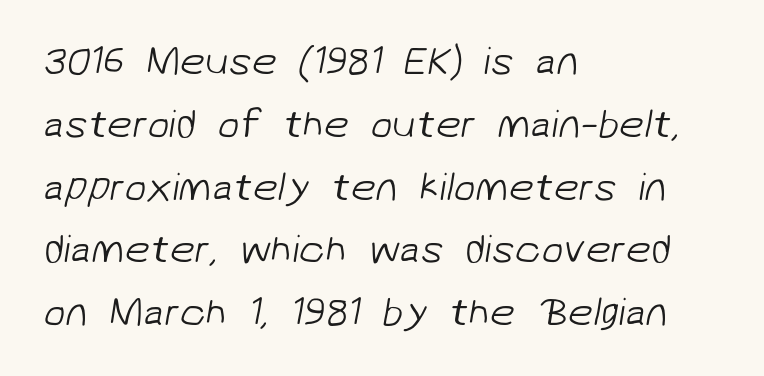
No feet cap the strokes, marking this as sans-serif type. Default kerning and tracking; the words read as compact shapes. Letters rest on an invisible, unmarked baseline. How would I describe the line gaps? Plain and ordinary. The rendering uses natural spacing where letterforms have individual widths. The strokes carry an ordinary text weight at most.
